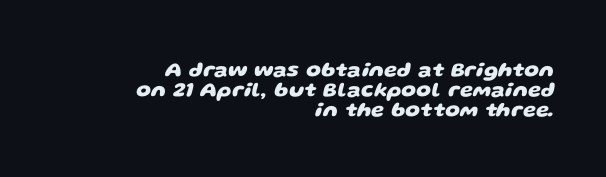
{"bold": "yes", "underline": "no", "align": "right", "line_spacing": "tight", "line_spacing_ratio": 0.96, "letter_spacing": "normal", "letter_spacing_em": 0.0, "glyph_px": 21}
